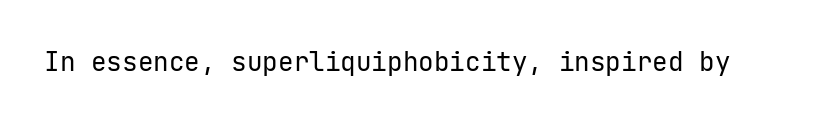
A roman cut, with each character standing at attention. Decoration check: the copy has no underline. The gaps between neighbouring characters are ordinary and unremarkable. Bold? No — there's no thickening of the strokes.
